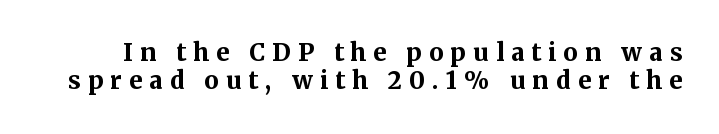
Q: Is the text bold? A: Yes.
Q: Is the text italic (slanted)? A: No, it is upright.
Q: Is the text underlined? A: No.
Q: Is the spacing between letters normal or unusually wide? A: Unusually wide.
